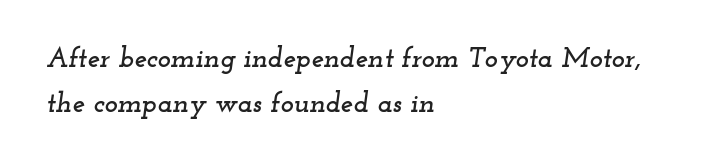
The image shows 28 px wide serif type, italic (leaning right); set left-aligned, normal line spacing (1.61x), normal letter spacing, not underlined; low stroke contrast and a small x-height.
